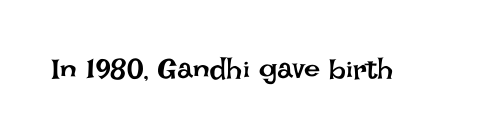
There is no visible air inserted between adjacent glyphs. This reads as an unemphasized weight, regular at the heaviest. These lines are rendered in a variable-pitch font. Bare-footed words on every line. A typesetter would mark this as roman, not italic.
